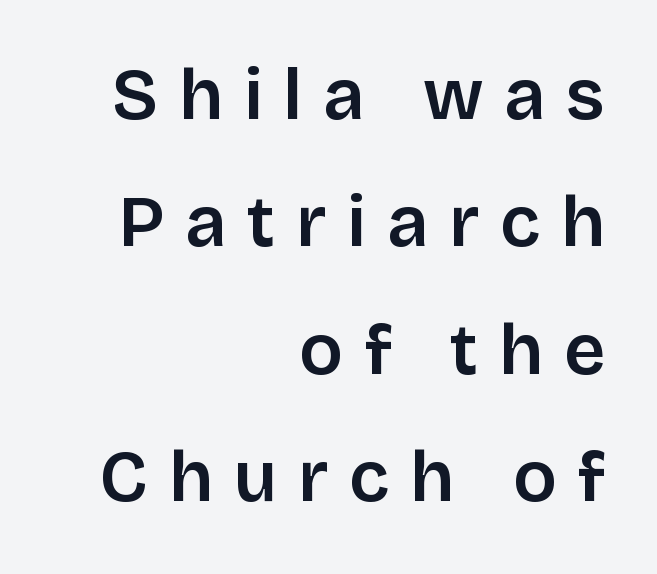
The image shows 72 px sans-serif type, upright; set right-aligned, line spacing 1.77x, unusually wide letter spacing (+0.29 em), not underlined; low stroke contrast and a large x-height.
